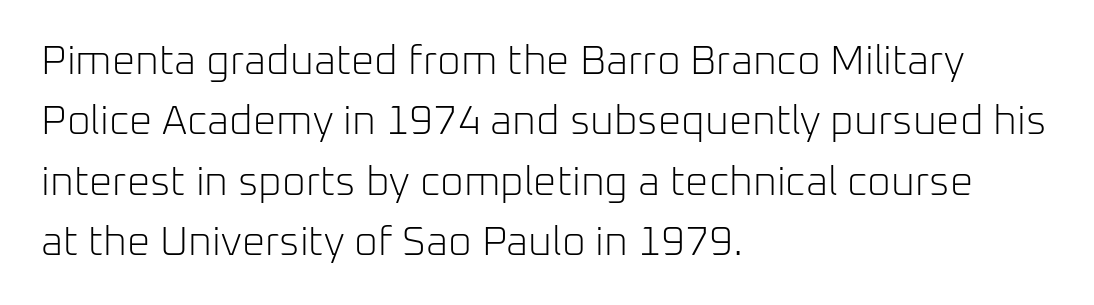
Q: Is the text bold? A: No.
Q: Is the text italic (slanted)? A: No, it is upright.
Q: Is the typeface a serif or a sans-serif typeface? A: Sans-serif.
Q: Is the text underlined? A: No.
Q: How is the paragraph aligned? A: Left-aligned.
Q: Is the spacing between letters normal or unusually wide? A: Normal.
Q: Is the spacing between lines tight, normal or loose? A: Normal.
Q: Width (condensed, normal, or wide)? A: Normal.
Q: Stroke contrast? A: Low.
Q: x-height? A: Medium.
Q: Monospaced? A: No.
